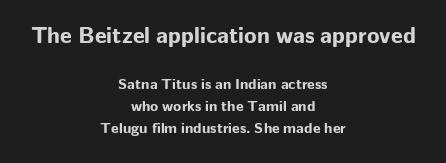
{"italic": "no", "bold": "yes", "underline": "no", "align": "center", "line_spacing": "normal", "line_spacing_ratio": 1.47, "letter_spacing": "normal", "letter_spacing_em": 0.0, "larger_block": "first", "size_ratio": 1.53, "glyph_px": 23}
